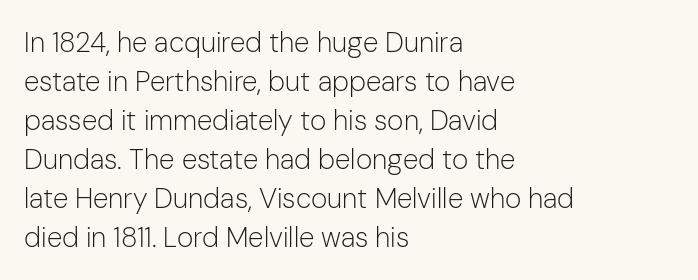
The image shows 28 px light sans-serif type, upright; set left-aligned, normal line spacing (1.39x), normal letter spacing, not underlined; low stroke contrast and a medium x-height.
